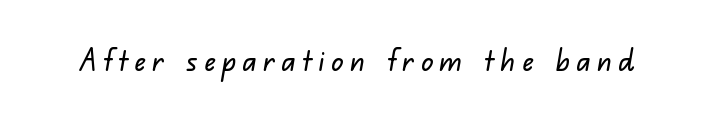
Varying glyph widths throughout — classic text-font behaviour. Look at the tracking — it's clearly loosened, letters drifting apart. The rendering shows plain stroke endings on the letterforms — a sans-serif design. The passage shown is not underscored anywhere.
